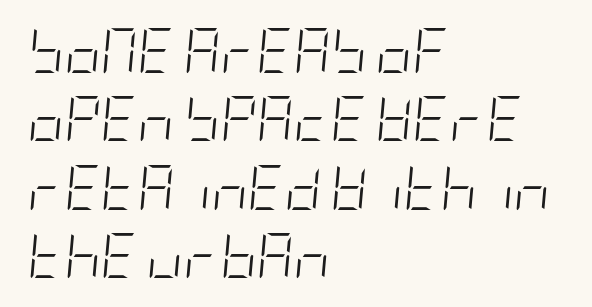
{"italic": "yes", "lean": "right", "slant_degrees": 5, "bold": "no", "weight": "light", "width": "condensed", "stroke_contrast": "low", "x_height": "large", "underline": "no", "align": "left", "line_spacing": "normal", "line_spacing_ratio": 1.52, "letter_spacing": "normal", "letter_spacing_em": 0.0, "glyph_px": 45}
